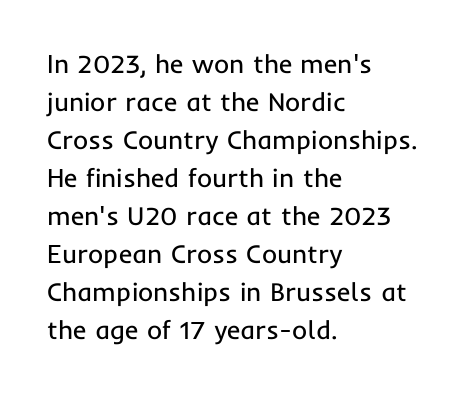
The image shows 26 px text type, upright; set left-aligned, normal line spacing (1.46x), normal letter spacing, not underlined.
